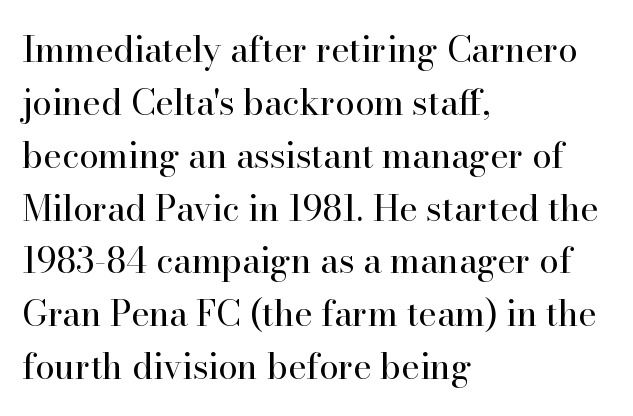
The image shows 35 px regular-weight serif type, upright; set left-aligned, normal line spacing (1.51x), normal letter spacing, not underlined; high stroke contrast and a small x-height.
